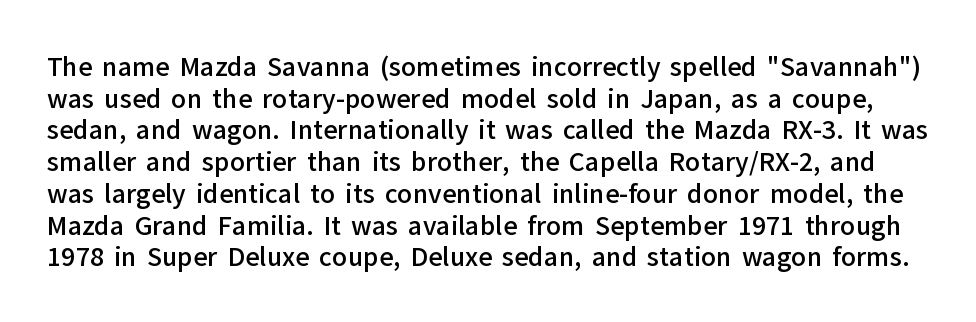
Q: Is the text bold? A: Semi-bold.
Q: Is the text italic (slanted)? A: No, it is upright.
Q: Is the text underlined? A: No.
Q: Is the spacing between letters normal or unusually wide? A: Normal.
Q: Is the spacing between lines tight, normal or loose? A: Normal.
